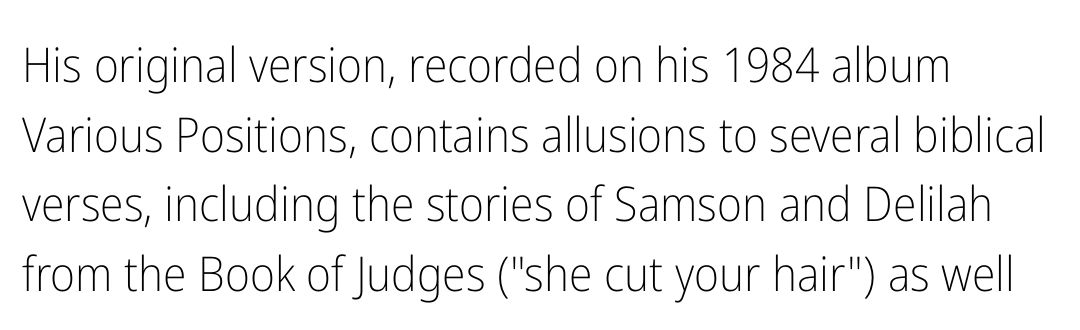
No extra ink here — the face is not bold. Honestly, there is no underline to notice here at all. Character widths vary here, with narrow letters taking less room than wide ones. Leading matches the norm, producing a regular column.
